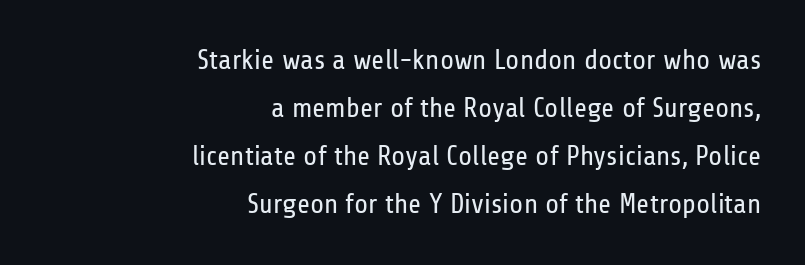
These lines stack with their right ends in a neat column. Check the space under the baseline: it is left empty. Letterform terminals end flat and unadorned throughout the passage. Each word holds together tightly as a unit, with standard inter-letter gaps. Do the characters align in a grid? No, the font is proportional.
